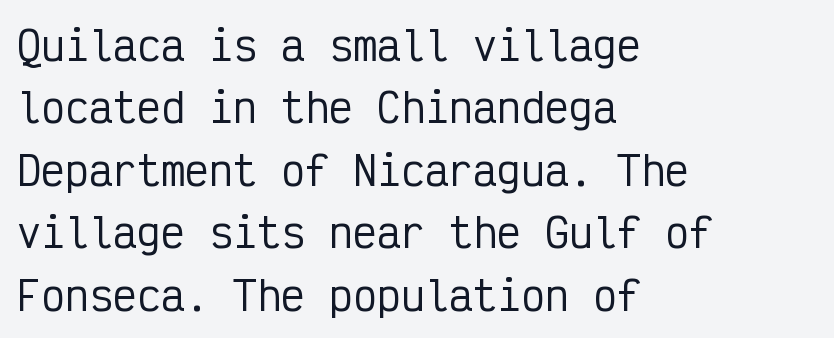
Q: Is the text italic (slanted)? A: No, it is upright.
Q: Is the typeface a serif or a sans-serif typeface? A: Sans-serif.
Q: Is the text underlined? A: No.
Q: How is the paragraph aligned? A: Left-aligned.
Q: Is the spacing between letters normal or unusually wide? A: Normal.
Q: Is the spacing between lines tight, normal or loose? A: Normal.
Q: Width (condensed, normal, or wide)? A: Condensed.
Q: Stroke contrast? A: Low.
Q: x-height? A: Medium.
Q: Monospaced? A: Yes.
